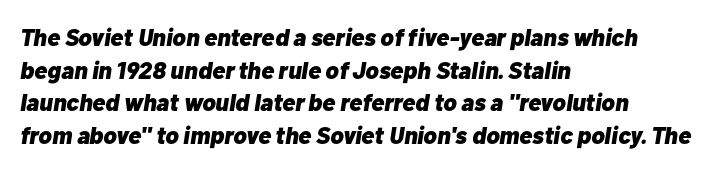
The image shows 24 px bold type, italic (leaning right); set left-aligned, normal line spacing (1.36x), normal letter spacing, not underlined.
